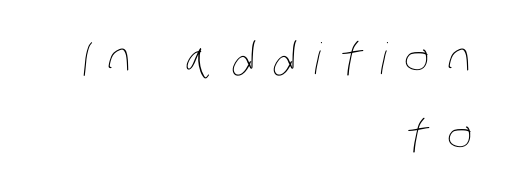
{"bold": "no", "weight": "thin", "width": "condensed", "stroke_contrast": "low", "x_height": "large", "monospaced": "no", "underline": "no", "align": "right", "line_spacing_ratio": 1.79, "letter_spacing": "wide", "letter_spacing_em": 0.42, "glyph_px": 43}
